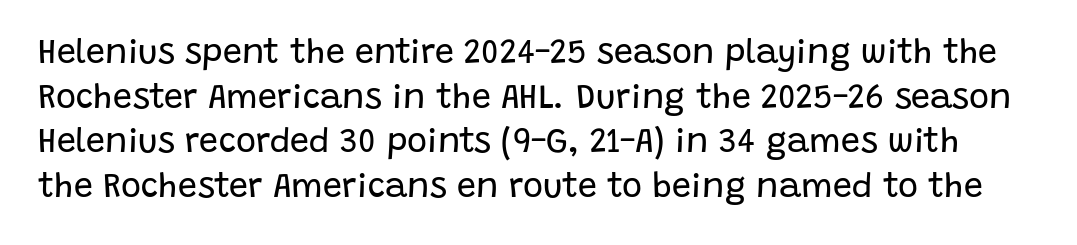
Q: Is the text bold? A: No.
Q: Is the text italic (slanted)? A: No, it is upright.
Q: Is the typeface a serif or a sans-serif typeface? A: Sans-serif.
Q: Is the text underlined? A: No.
Q: Is the spacing between letters normal or unusually wide? A: Normal.
Q: Is the spacing between lines tight, normal or loose? A: Normal.
Q: Width (condensed, normal, or wide)? A: Normal.
Q: Stroke contrast? A: Low.
Q: x-height? A: Large.
Q: Monospaced? A: No.
